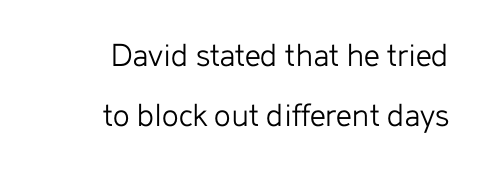
The image shows 35 px light sans-serif type, upright; set right-aligned, line spacing 1.71x, normal letter spacing, not underlined; low stroke contrast and a medium x-height.
